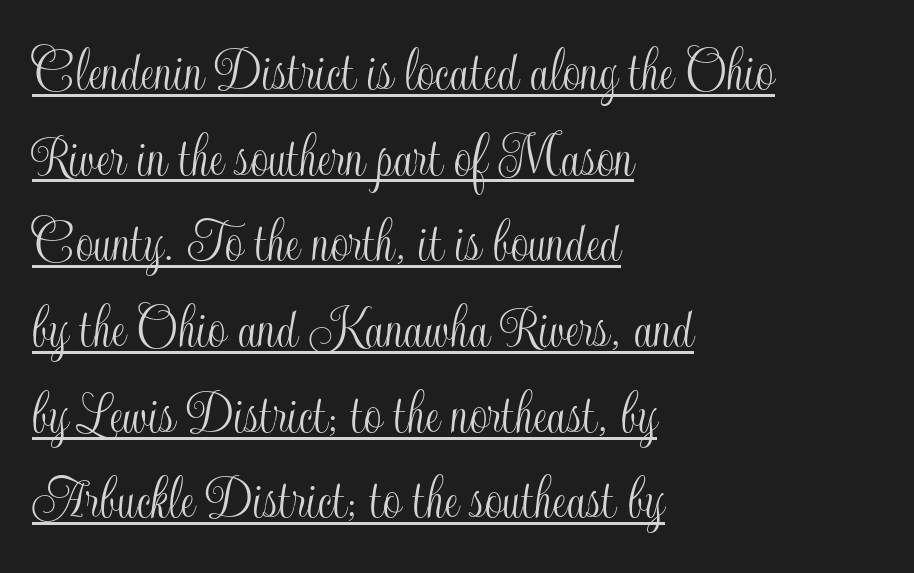
Q: Is the text italic (slanted)? A: Yes.
Q: Is the text underlined? A: Yes.
Q: How is the paragraph aligned? A: Left-aligned.
Q: Is the spacing between letters normal or unusually wide? A: Normal.
Q: Is the spacing between lines tight, normal or loose? A: Normal.
Q: Width (condensed, normal, or wide)? A: Condensed.
Q: x-height? A: Small.
Q: Monospaced? A: No.
